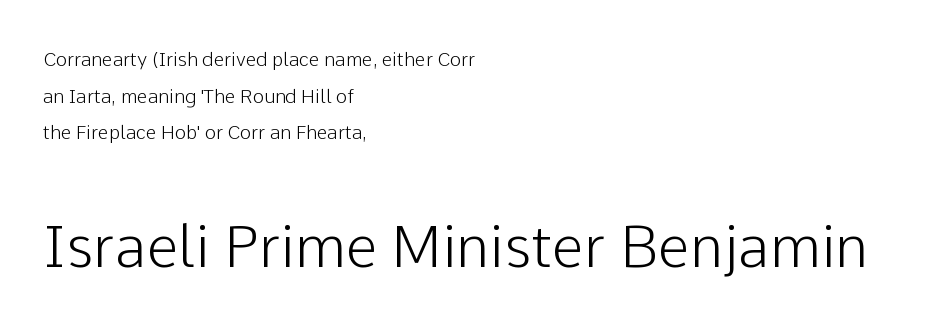
The image shows 58 px sans-serif type, upright; set left-aligned, loose line spacing (1.93x), normal letter spacing, not underlined; the second (bottom) block is 3.05x larger; low stroke contrast and a medium x-height.
